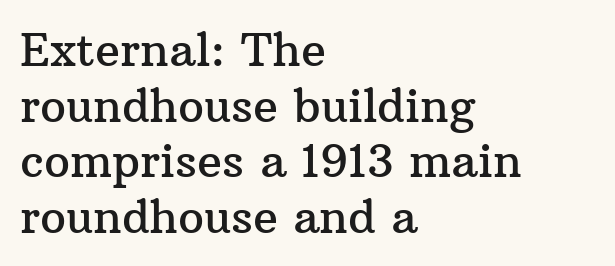
The passage shown is typed in a proportional face where columns would drift. Reading down the block, your eye returns to a fixed left position each line. Unlike italic type, these characters show no tilt at all. The rendering shows small feet on the letterforms — a serif design.
